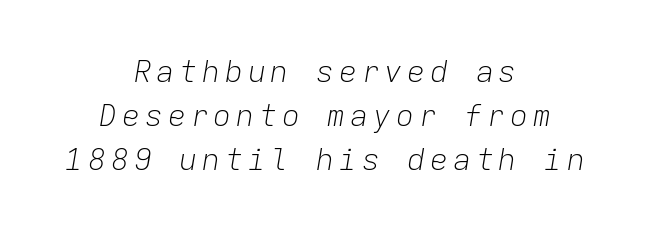
{"italic": "yes", "lean": "right", "slant_degrees": 9, "bold": "no", "weight": "light", "width": "normal", "stroke_contrast": "low", "x_height": "medium", "monospaced": "yes", "underline": "no", "align": "center", "line_spacing": "normal", "line_spacing_ratio": 1.46, "glyph_px": 30}
